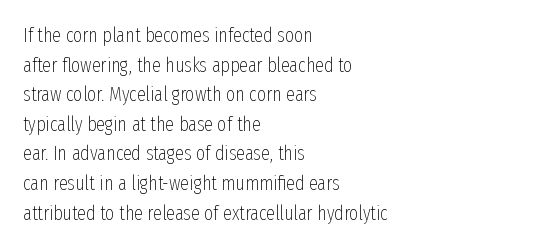
The image shows 20 px text type, upright; set left-aligned, normal line spacing (1.48x), normal letter spacing, not underlined.
